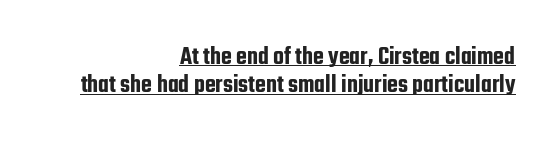
The image shows 25 px text type, upright; set right-aligned, tight line spacing (1.14x), normal letter spacing, underlined.
